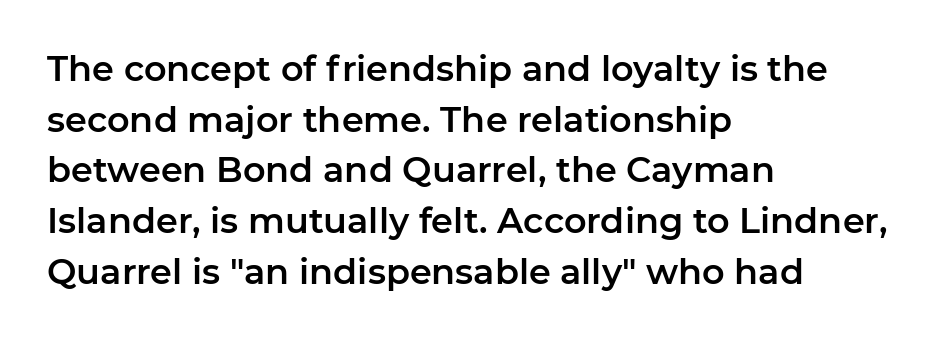
{"serif": "no", "italic": "no", "width": "normal", "stroke_contrast": "low", "x_height": "medium", "monospaced": "no", "underline": "no", "align": "left", "line_spacing": "normal", "line_spacing_ratio": 1.45, "letter_spacing": "normal", "letter_spacing_em": 0.0, "glyph_px": 35}
